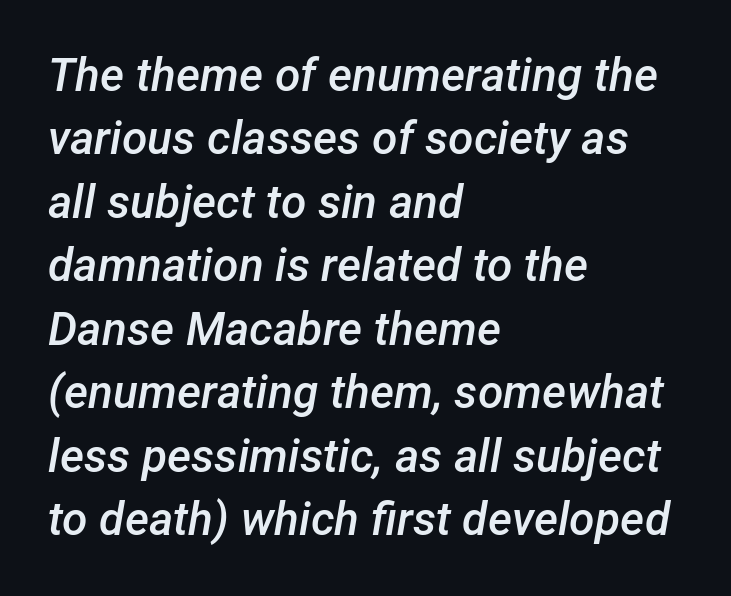
{"italic": "yes", "lean": "right", "slant_degrees": 12, "bold": "semi", "weight": "semibold", "width": "normal", "stroke_contrast": "low", "x_height": "medium", "monospaced": "no", "underline": "no", "align": "left", "line_spacing": "normal", "line_spacing_ratio": 1.38, "letter_spacing": "normal", "letter_spacing_em": 0.0, "glyph_px": 46}
